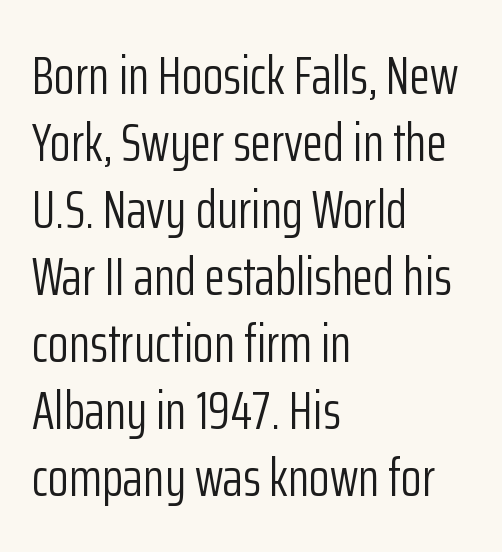
{"serif": "no", "italic": "no", "bold": "no", "weight": "light", "width": "condensed", "stroke_contrast": "low", "x_height": "medium", "monospaced": "no", "underline": "no", "align": "left", "line_spacing_ratio": 1.24, "letter_spacing": "normal", "letter_spacing_em": 0.0, "glyph_px": 54}
